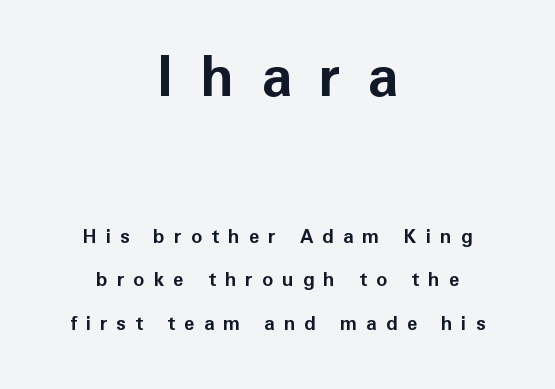
The image shows 56 px bold sans-serif type, upright; set centered, loose line spacing (2.3x), unusually wide letter spacing (+0.48 em), not underlined; the first (top) block is 2.95x larger; low stroke contrast and a medium x-height.
